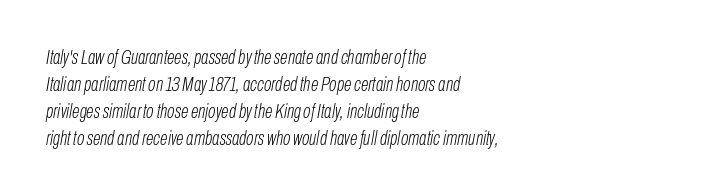
{"italic": "yes", "lean": "right", "slant_degrees": 10, "bold": "no", "underline": "no", "align": "left", "line_spacing": "normal", "line_spacing_ratio": 1.35, "letter_spacing": "normal", "letter_spacing_em": 0.0, "glyph_px": 20}
